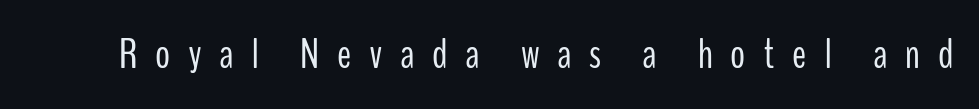
The type is letterspaced generously, with wide tracking. The specimen omits any rule beneath the text block's lines. These lines are rendered in a variable-pitch font. To sum up the face: it is a sans, with no serifs.
